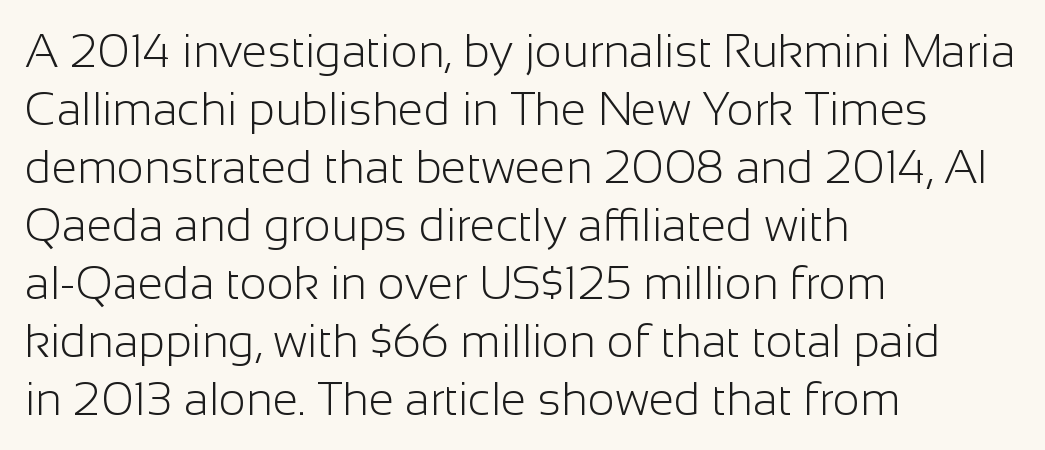
{"serif": "no", "italic": "no", "bold": "no", "weight": "light", "width": "normal", "stroke_contrast": "low", "x_height": "medium", "monospaced": "no", "underline": "no", "align": "left", "line_spacing": "normal", "line_spacing_ratio": 1.26, "letter_spacing": "normal", "letter_spacing_em": 0.0, "glyph_px": 46}
